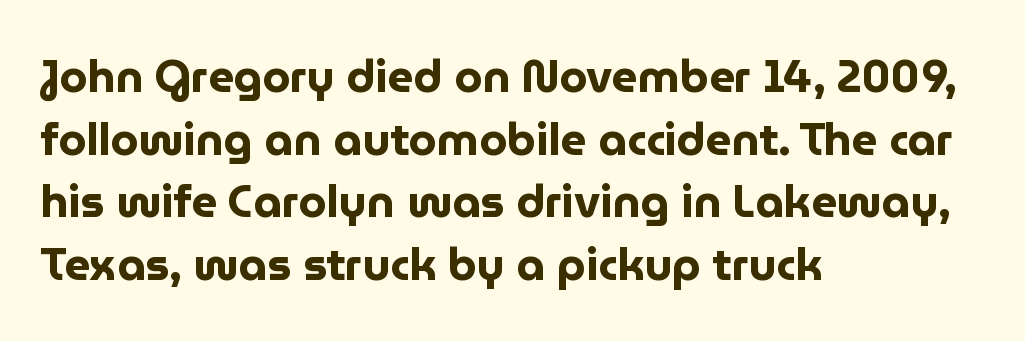
{"serif": "no", "italic": "no", "bold": "yes", "weight": "bold", "width": "normal", "stroke_contrast": "low", "x_height": "medium", "monospaced": "no", "underline": "no", "align": "left", "line_spacing": "normal", "line_spacing_ratio": 1.39, "letter_spacing": "normal", "letter_spacing_em": 0.0, "glyph_px": 45}
